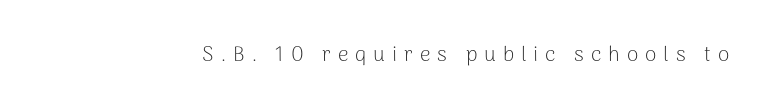
Stem width sits at or under what a default text font uses. The letterforms stand isolated, each surrounded by extra space. Characters remain perfectly vertical along every line. Type without underlining.
